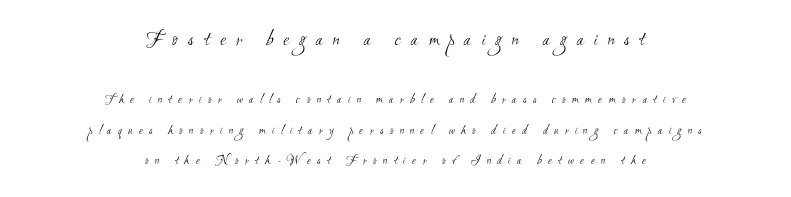
{"bold": "no", "underline": "no", "align": "center", "line_spacing": "loose", "line_spacing_ratio": 2.17, "letter_spacing": "wide", "letter_spacing_em": 0.45, "larger_block": "first", "size_ratio": 1.57, "glyph_px": 22}
